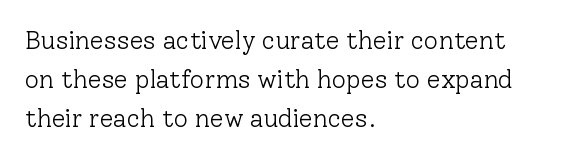
{"italic": "no", "bold": "no", "underline": "no", "align": "left", "line_spacing": "normal", "line_spacing_ratio": 1.56, "letter_spacing": "normal", "letter_spacing_em": 0.0, "glyph_px": 25}
